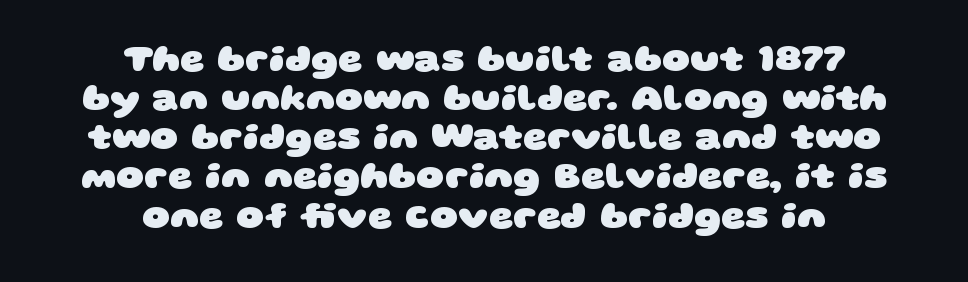
{"serif": "no", "bold": "yes", "weight": "heavy", "width": "wide", "stroke_contrast": "low", "x_height": "large", "monospaced": "no", "underline": "no", "align": "center", "line_spacing": "tight", "line_spacing_ratio": 1.03, "letter_spacing": "normal", "letter_spacing_em": 0.0, "glyph_px": 38}
